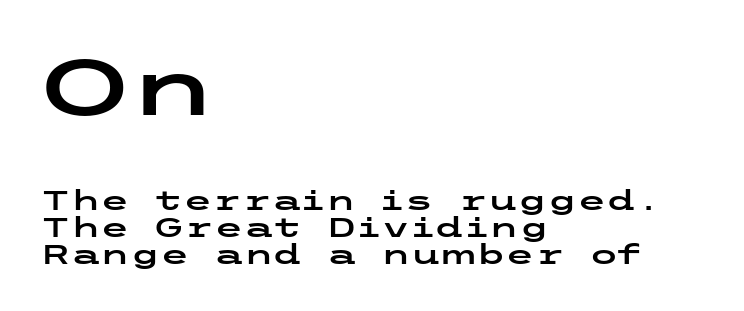
Check under the words: just untouched page. The type is set solid horizontally, with unmodified tracking. Compared with a centered layout, this one pins lines to the left instead. Nope, not italic — everything's standing straight. The first block has been scaled up relative to the second.
